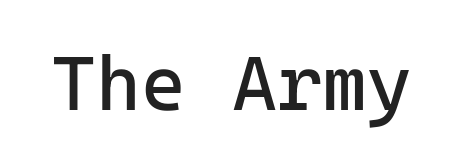
{"serif": "no", "italic": "no", "bold": "no", "weight": "regular", "width": "normal", "stroke_contrast": "low", "x_height": "medium", "monospaced": "yes", "underline": "no", "letter_spacing": "normal", "letter_spacing_em": 0.0, "glyph_px": 77}
